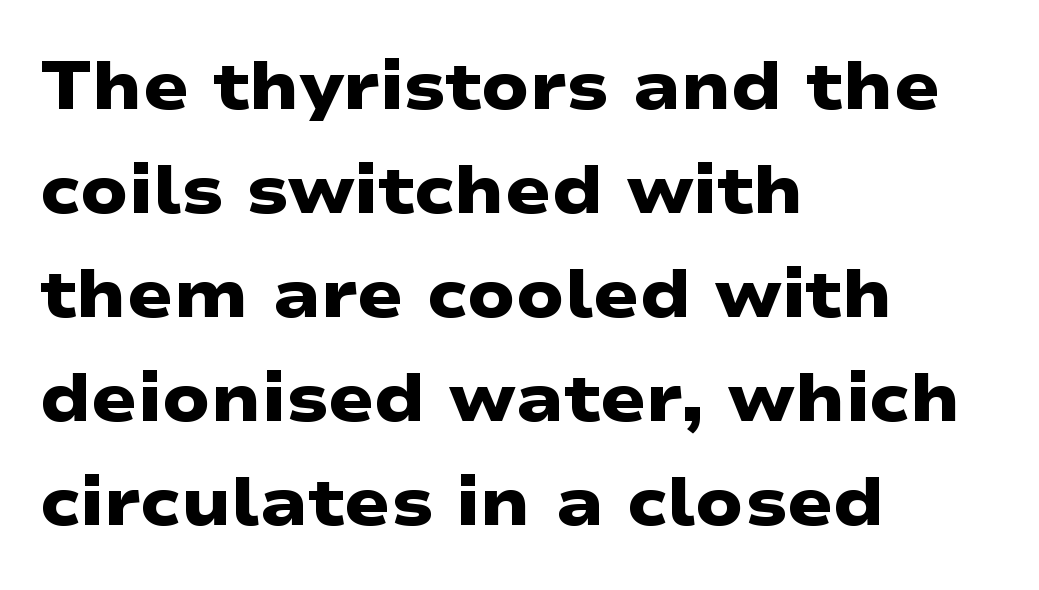
The image shows 68 px heavy, wide sans-serif type; set left-aligned, normal line spacing (1.53x), normal letter spacing, not underlined; low stroke contrast and a medium x-height.
